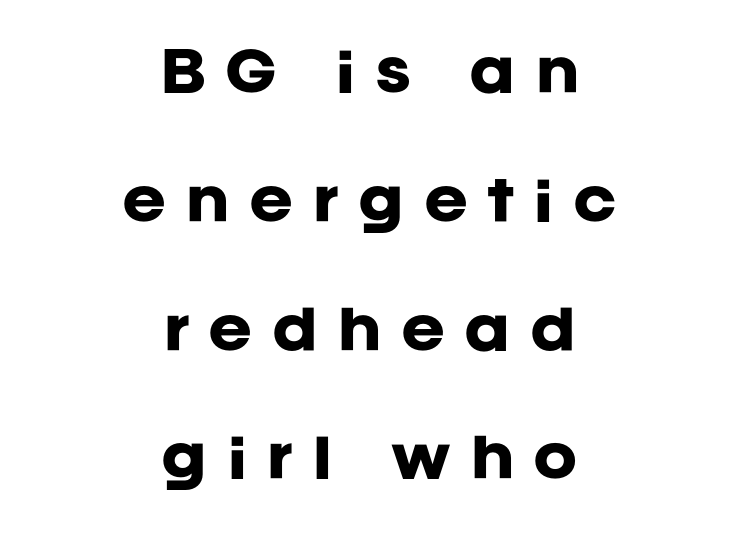
The image shows 53 px heavy sans-serif type, upright; set centered, loose line spacing (2.43x), unusually wide letter spacing (+0.36 em), not underlined; low stroke contrast and a large x-height.
